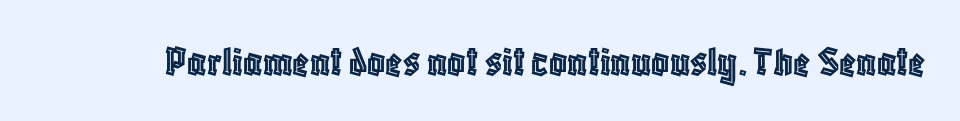
Q: Is the text italic (slanted)? A: No, it is upright.
Q: Is the text underlined? A: No.
Q: Is the spacing between letters normal or unusually wide? A: Normal.
Q: Width (condensed, normal, or wide)? A: Condensed.
Q: x-height? A: Large.
Q: Monospaced? A: No.
